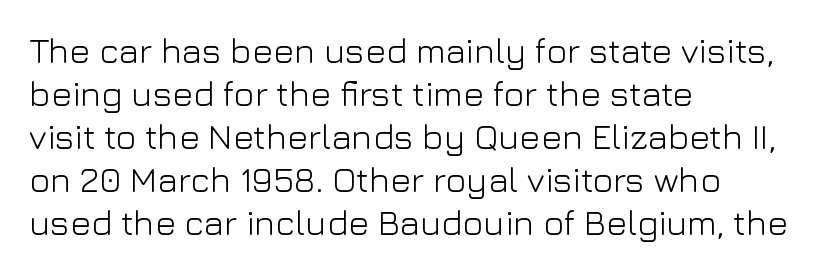
The image shows 35 px light sans-serif type, upright; set left-aligned, line spacing 1.23x, normal letter spacing, not underlined; low stroke contrast and a medium x-height.
